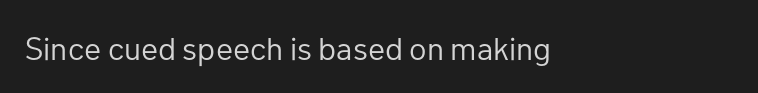
The image shows 32 px regular-weight sans-serif type, upright; set left-aligned, normal letter spacing, not underlined; low stroke contrast and a medium x-height.
